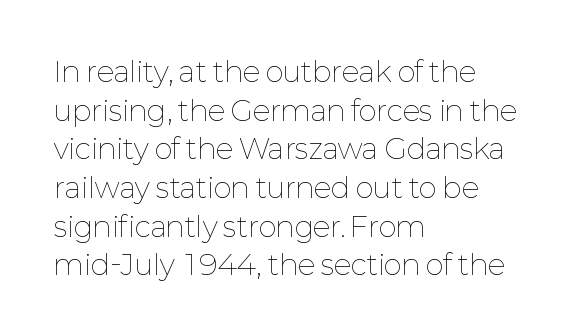
{"italic": "no", "bold": "no", "weight": "thin", "width": "normal", "stroke_contrast": "low", "x_height": "medium", "monospaced": "no", "underline": "no", "align": "left", "line_spacing": "normal", "line_spacing_ratio": 1.38, "letter_spacing": "normal", "letter_spacing_em": 0.0, "glyph_px": 28}
